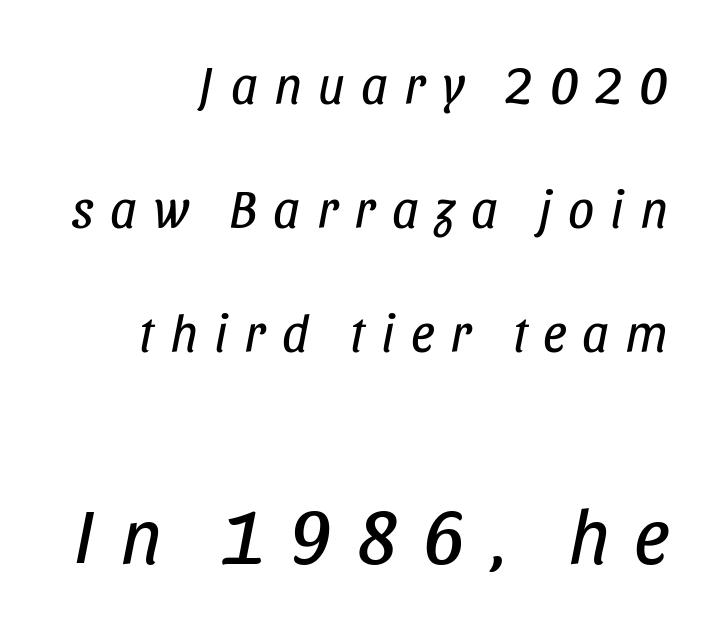
The image shows 78 px regular-weight, condensed type, italic (leaning right); set right-aligned, loose line spacing (2.38x), unusually wide letter spacing (+0.31 em), not underlined; the second (bottom) block is 1.5x larger; low stroke contrast and a large x-height.
